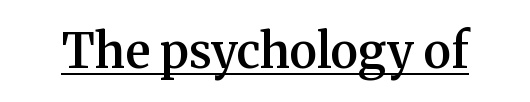
Q: Is the text bold? A: Semi-bold.
Q: Is the text italic (slanted)? A: No, it is upright.
Q: Is the typeface a serif or a sans-serif typeface? A: Serif.
Q: Is the text underlined? A: Yes.
Q: Is the spacing between letters normal or unusually wide? A: Normal.
Q: Width (condensed, normal, or wide)? A: Normal.
Q: Stroke contrast? A: Medium.
Q: x-height? A: Medium.
Q: Monospaced? A: No.
